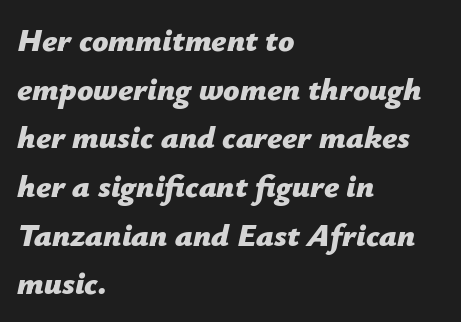
Here the designer chose a conventional face with non-uniform glyph widths. Stroke thickness is high; the sample reads as a true bold. One-word summary of the alignment: left. Just letters on the line, the space beneath them empty.
